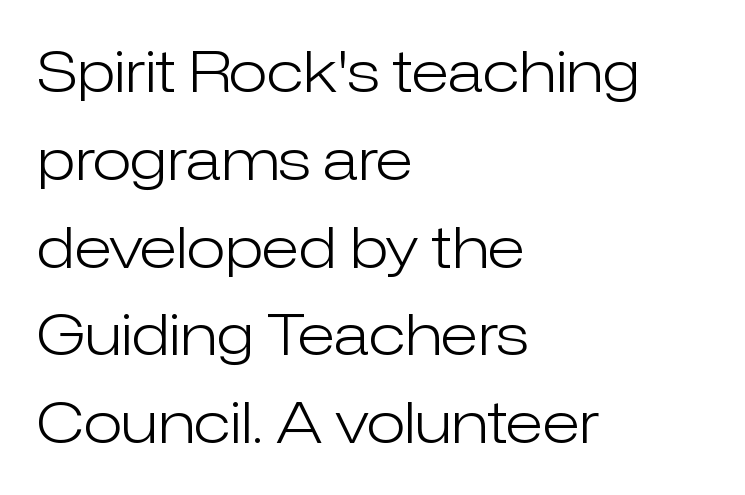
{"serif": "no", "italic": "no", "bold": "no", "weight": "light", "width": "normal", "stroke_contrast": "low", "x_height": "medium", "monospaced": "no", "underline": "no", "align": "left", "line_spacing": "normal", "line_spacing_ratio": 1.54, "letter_spacing": "normal", "letter_spacing_em": 0.0, "glyph_px": 57}
